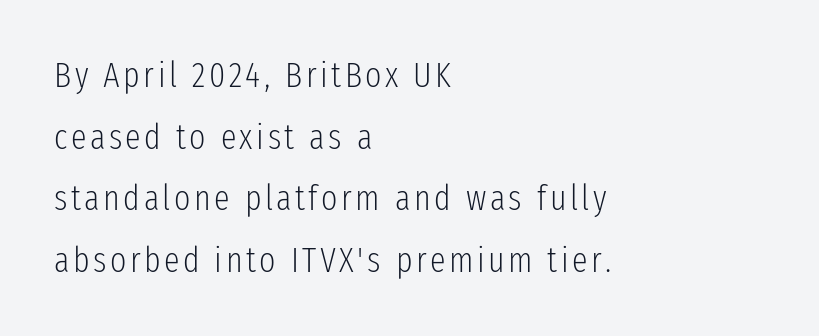
{"serif": "no", "italic": "no", "bold": "no", "weight": "light", "width": "condensed", "stroke_contrast": "low", "x_height": "medium", "monospaced": "no", "underline": "no", "align": "left", "line_spacing_ratio": 1.76, "glyph_px": 35}
